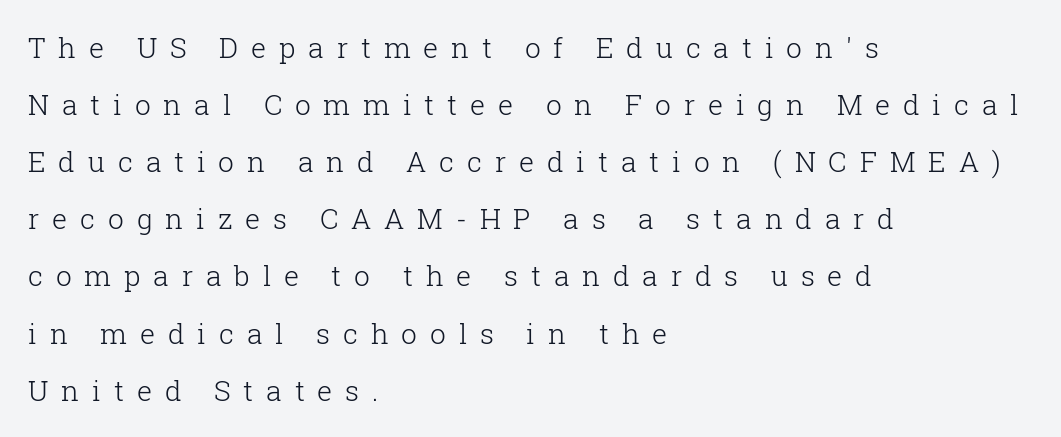
Inter-character spacing is expanded well beyond the font's built-in metrics. Is this a heavy cut? Hardly; it is regular or lighter. Typeset ragged right — the left edge is the straight one. This is roman type, the default non-slanted kind. Check the space under the baseline: it is left empty.
